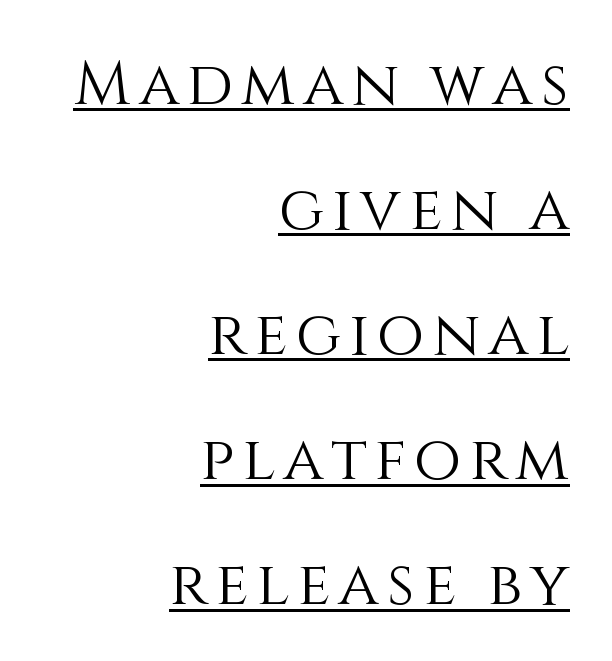
{"italic": "no", "bold": "no", "weight": "light", "width": "normal", "stroke_contrast": "medium", "x_height": "large", "monospaced": "no", "underline": "yes", "align": "right", "line_spacing": "loose", "line_spacing_ratio": 2.05, "glyph_px": 61}
